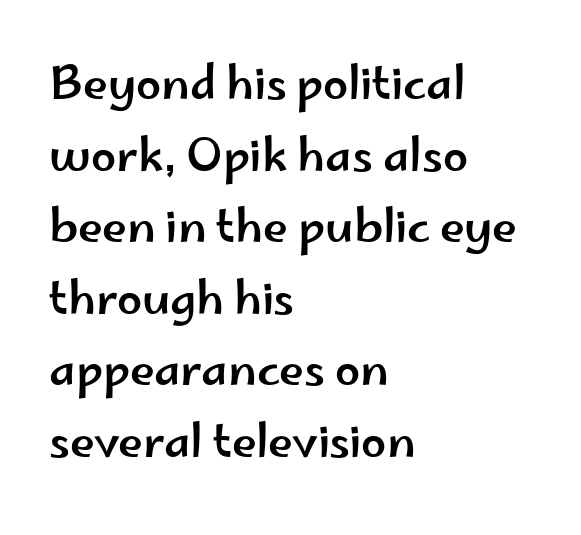
Q: Is the text italic (slanted)? A: No, it is upright.
Q: Is the typeface a serif or a sans-serif typeface? A: Sans-serif.
Q: Is the text underlined? A: No.
Q: How is the paragraph aligned? A: Left-aligned.
Q: Is the spacing between letters normal or unusually wide? A: Normal.
Q: Is the spacing between lines tight, normal or loose? A: Normal.
Q: Width (condensed, normal, or wide)? A: Wide.
Q: Stroke contrast? A: Low.
Q: x-height? A: Small.
Q: Monospaced? A: No.
